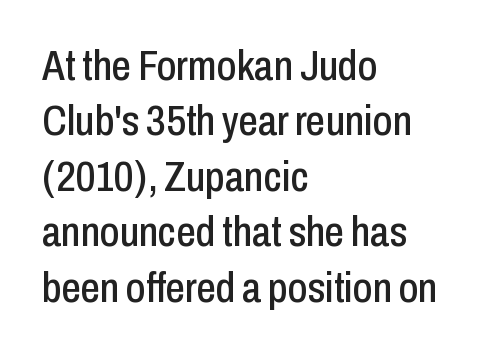
The image shows 43 px condensed sans-serif type, upright; set left-aligned, normal line spacing (1.29x), normal letter spacing, not underlined; low stroke contrast and a medium x-height.
